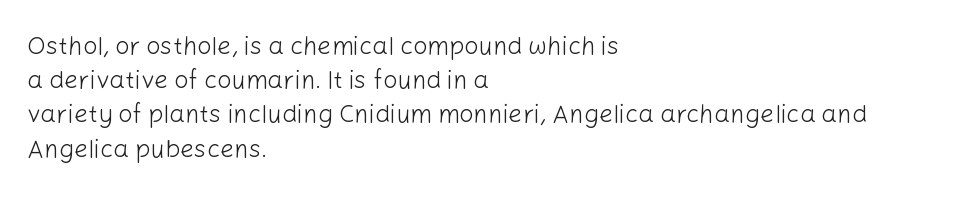
{"italic": "no", "bold": "no", "underline": "no", "align": "left", "line_spacing": "normal", "line_spacing_ratio": 1.37, "letter_spacing": "normal", "letter_spacing_em": 0.0, "glyph_px": 25}
